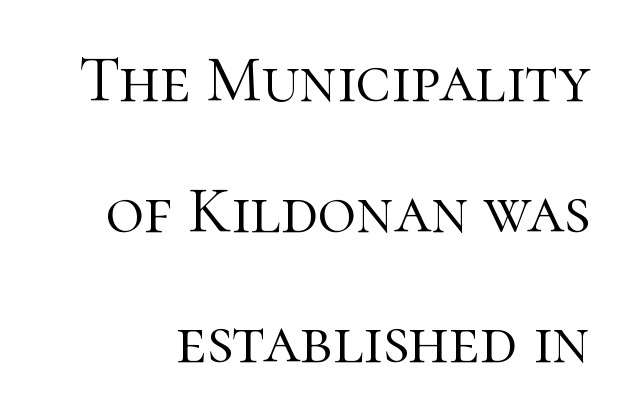
{"serif": "yes", "italic": "no", "bold": "no", "weight": "light", "width": "normal", "stroke_contrast": "high", "x_height": "medium", "monospaced": "no", "underline": "no", "line_spacing": "loose", "line_spacing_ratio": 1.98, "letter_spacing": "normal", "letter_spacing_em": 0.0, "glyph_px": 66}
